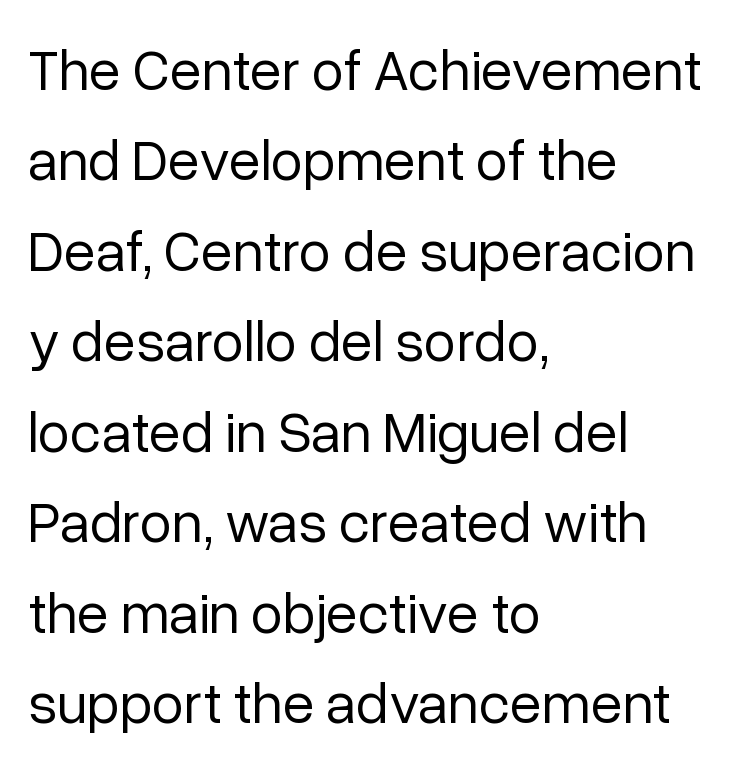
This rendering employs a face without finishing strokes, i.e., a sans-serif. The text block is weighted toward the left margin, trailing off unevenly rightward. Think standard paragraph weight, or any step lighter than that. Whoever set this chose a conventional vertical rhythm.
